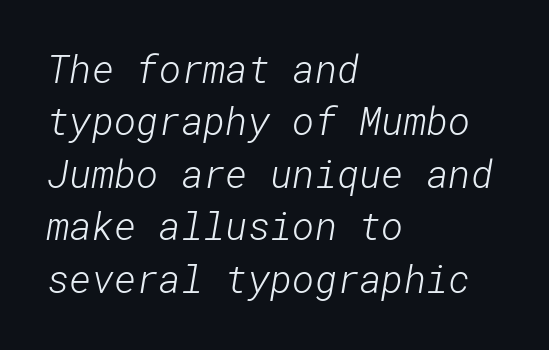
{"serif": "no", "bold": "no", "weight": "light", "width": "normal", "stroke_contrast": "low", "x_height": "medium", "underline": "no", "align": "left", "line_spacing": "normal", "line_spacing_ratio": 1.38, "letter_spacing": "normal", "letter_spacing_em": 0.0, "glyph_px": 38}
